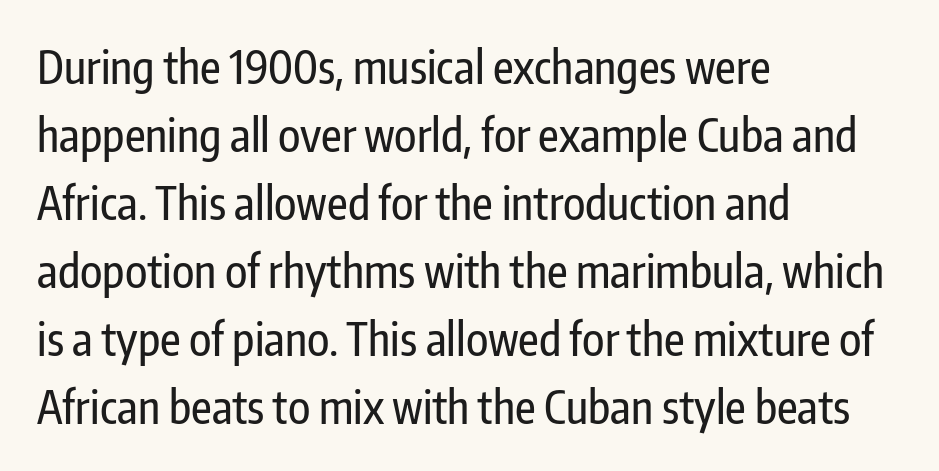
The image shows 45 px condensed sans-serif type, upright; set left-aligned, normal line spacing (1.51x), normal letter spacing, not underlined; low stroke contrast and a medium x-height.
